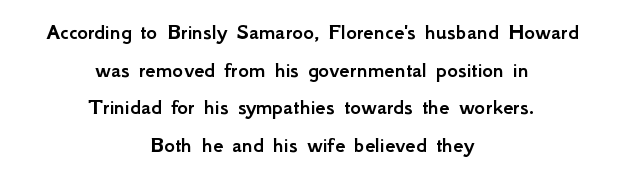
Q: Is the text italic (slanted)? A: No, it is upright.
Q: Is the text underlined? A: No.
Q: How is the paragraph aligned? A: Centered.
Q: Is the spacing between letters normal or unusually wide? A: Normal.
Q: Is the spacing between lines tight, normal or loose? A: Normal.
